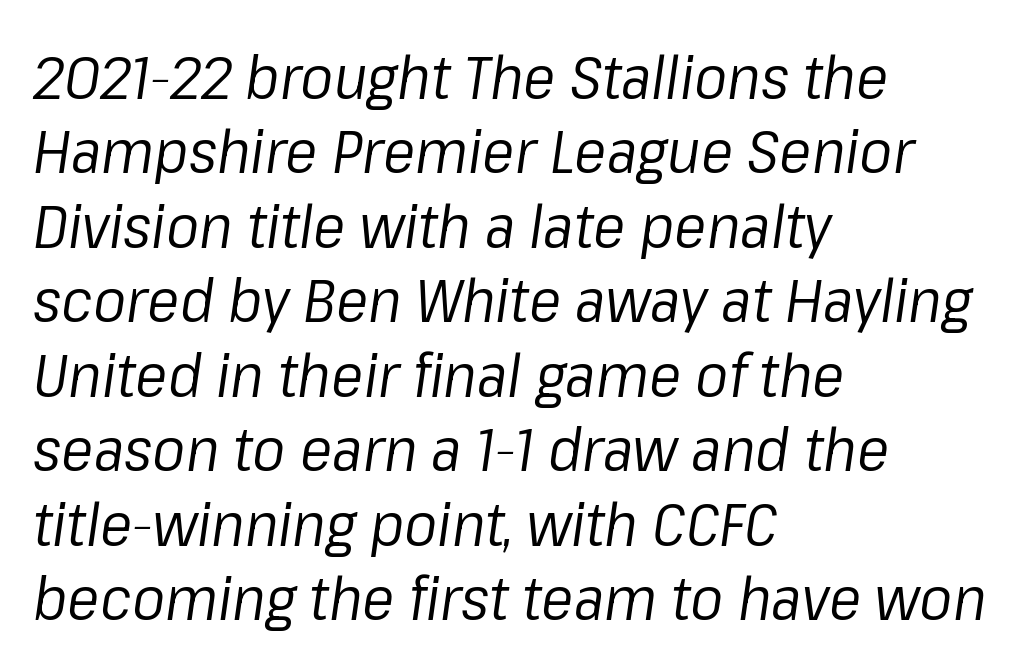
The image shows 61 px regular-weight type, italic (leaning right); set left-aligned, line spacing 1.22x, normal letter spacing, not underlined; low stroke contrast and a medium x-height.
